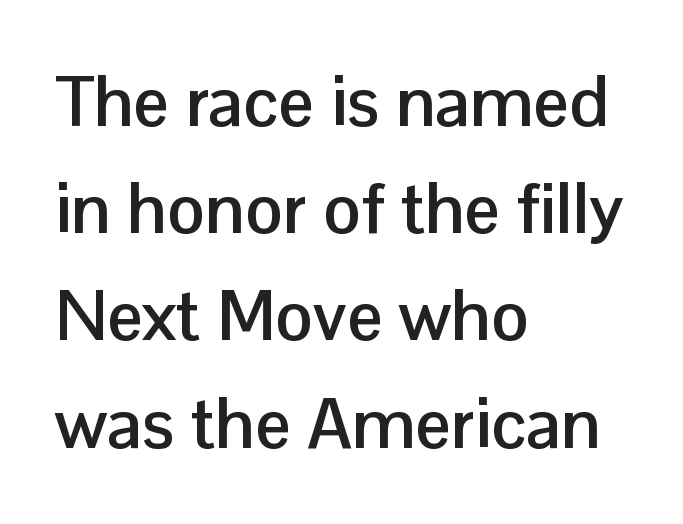
The image shows 71 px semibold sans-serif type, upright; set left-aligned, normal line spacing (1.51x), normal letter spacing, not underlined; low stroke contrast and a medium x-height.
